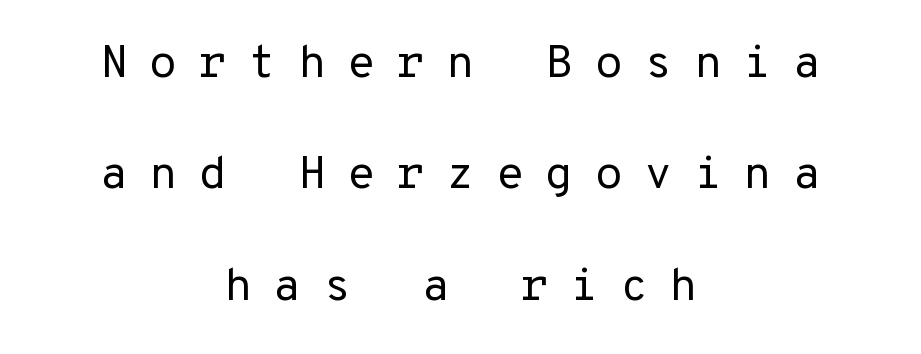
{"serif": "no", "italic": "no", "bold": "no", "weight": "regular", "width": "normal", "stroke_contrast": "low", "x_height": "medium", "monospaced": "yes", "underline": "no", "align": "center", "line_spacing": "loose", "line_spacing_ratio": 2.42, "letter_spacing": "wide", "letter_spacing_em": 0.46, "glyph_px": 46}
